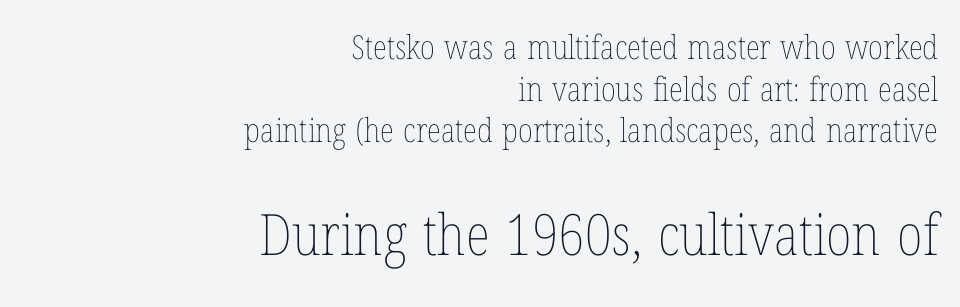
The image shows 57 px thin, condensed type, upright; set right-aligned, normal line spacing (1.26x), normal letter spacing, not underlined; the second (bottom) block is 1.73x larger; low stroke contrast and a medium x-height.
